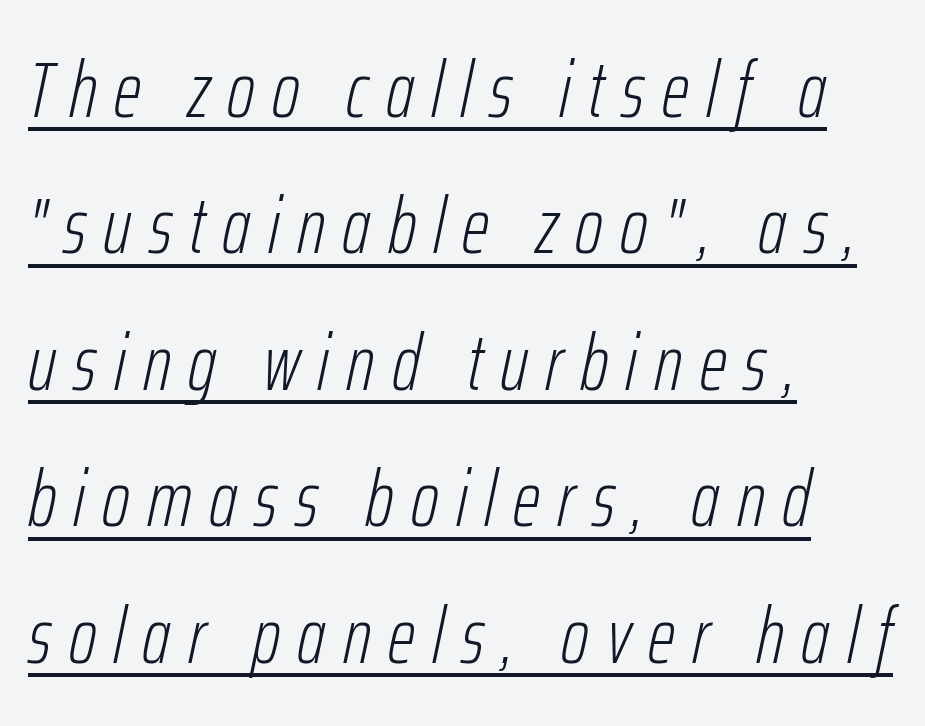
The image shows 78 px light, condensed type, italic (leaning right); set left-aligned, line spacing 1.75x, unusually wide letter spacing (+0.22 em), underlined; low stroke contrast and a medium x-height.
